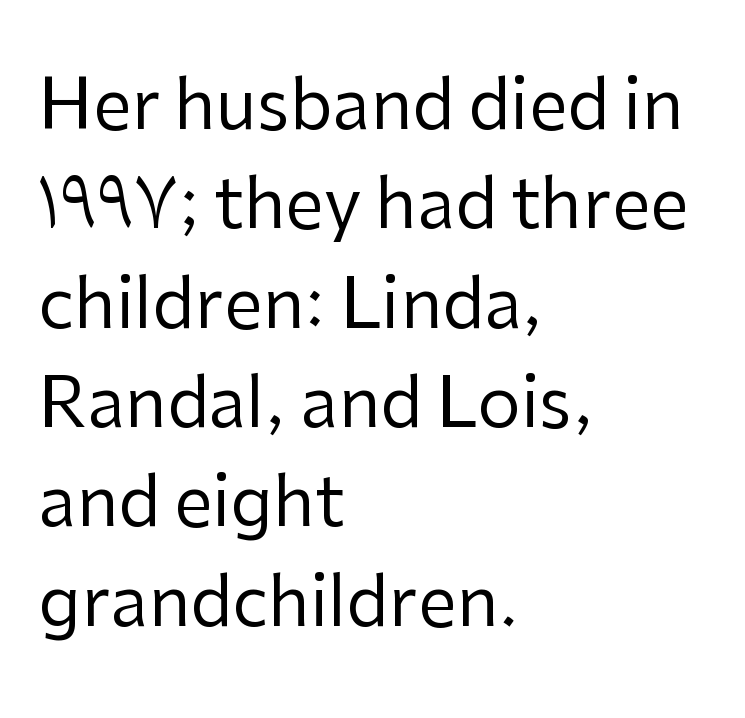
Q: Is the text bold? A: No.
Q: Is the text italic (slanted)? A: No, it is upright.
Q: Is the typeface a serif or a sans-serif typeface? A: Sans-serif.
Q: Is the text underlined? A: No.
Q: How is the paragraph aligned? A: Left-aligned.
Q: Is the spacing between letters normal or unusually wide? A: Normal.
Q: Is the spacing between lines tight, normal or loose? A: Normal.
Q: Width (condensed, normal, or wide)? A: Normal.
Q: Stroke contrast? A: Low.
Q: x-height? A: Medium.
Q: Monospaced? A: No.
